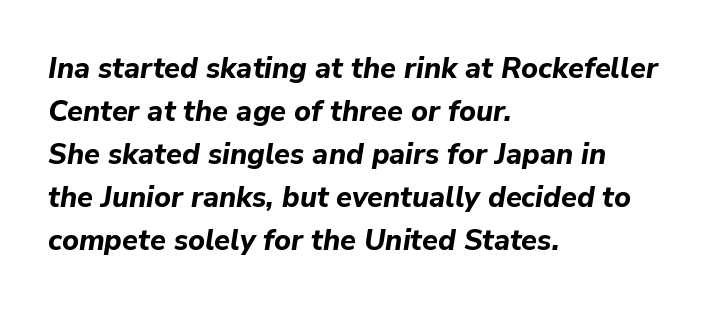
Q: Is the text bold? A: Yes.
Q: Is the text italic (slanted)? A: Yes, it leans right by about 9 degrees.
Q: Is the text underlined? A: No.
Q: How is the paragraph aligned? A: Left-aligned.
Q: Is the spacing between letters normal or unusually wide? A: Normal.
Q: Is the spacing between lines tight, normal or loose? A: Normal.
Q: Width (condensed, normal, or wide)? A: Normal.
Q: Stroke contrast? A: Low.
Q: x-height? A: Medium.
Q: Monospaced? A: No.
